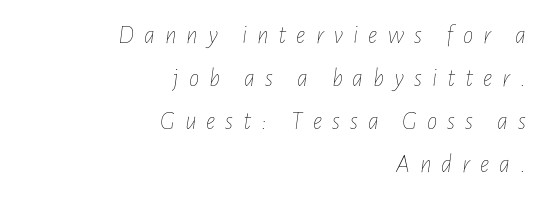
The image shows 26 px text type, italic (leaning right); set right-aligned, normal line spacing (1.66x), unusually wide letter spacing (+0.38 em), not underlined.
